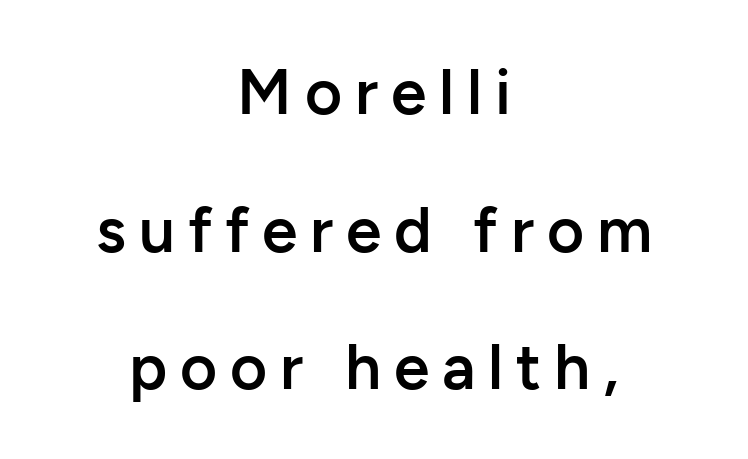
The image shows 64 px semibold sans-serif type, upright; set centered, loose line spacing (2.15x), unusually wide letter spacing (+0.2 em), not underlined; low stroke contrast and a medium x-height.
